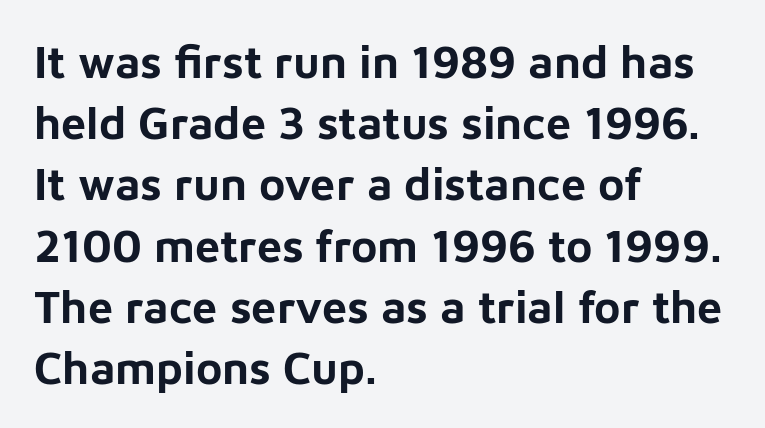
Q: Is the text bold? A: Yes.
Q: Is the text italic (slanted)? A: No, it is upright.
Q: Is the typeface a serif or a sans-serif typeface? A: Sans-serif.
Q: Is the text underlined? A: No.
Q: How is the paragraph aligned? A: Left-aligned.
Q: Is the spacing between letters normal or unusually wide? A: Normal.
Q: Is the spacing between lines tight, normal or loose? A: Normal.
Q: Width (condensed, normal, or wide)? A: Normal.
Q: Stroke contrast? A: Low.
Q: x-height? A: Medium.
Q: Monospaced? A: No.
